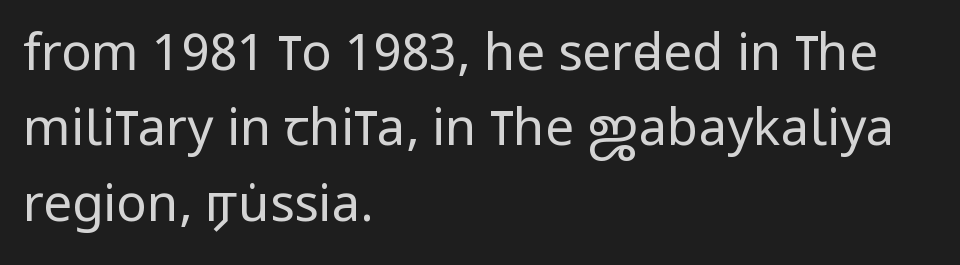
Spacing verdict: proportional, widths tailored to each character. Letterform terminals end flat and unadorned throughout the passage. The rendering anchors every line to the left-hand side. Honestly, there is no underline to notice here at all. Look at the tracking — it's just the regular setting, nothing added.
